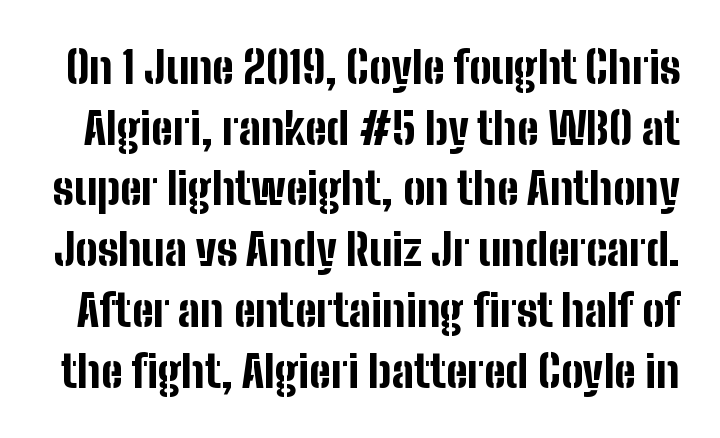
Q: Is the text bold? A: Yes.
Q: Is the text italic (slanted)? A: No, it is upright.
Q: Is the typeface a serif or a sans-serif typeface? A: Sans-serif.
Q: Is the text underlined? A: No.
Q: Is the spacing between letters normal or unusually wide? A: Normal.
Q: Is the spacing between lines tight, normal or loose? A: Normal.
Q: Width (condensed, normal, or wide)? A: Condensed.
Q: Stroke contrast? A: Low.
Q: x-height? A: Medium.
Q: Monospaced? A: No.
